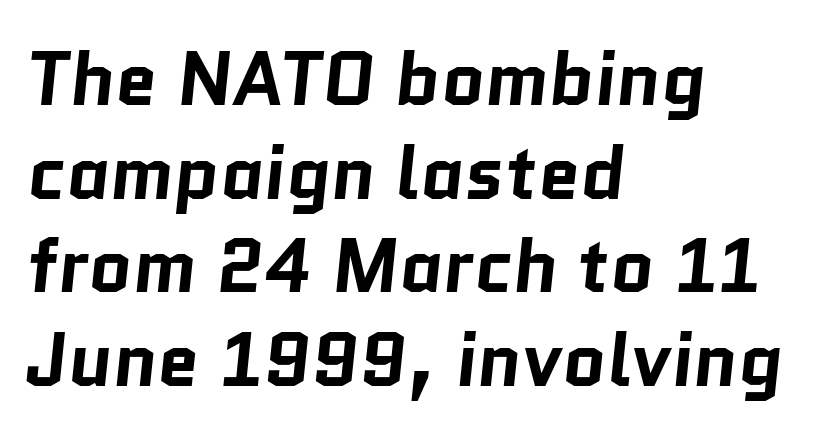
Q: Is the text bold? A: Yes.
Q: Is the typeface a serif or a sans-serif typeface? A: Sans-serif.
Q: Is the text underlined? A: No.
Q: How is the paragraph aligned? A: Left-aligned.
Q: Is the spacing between letters normal or unusually wide? A: Normal.
Q: Is the spacing between lines tight, normal or loose? A: Normal.
Q: Width (condensed, normal, or wide)? A: Normal.
Q: Stroke contrast? A: Low.
Q: x-height? A: Medium.
Q: Monospaced? A: No.
